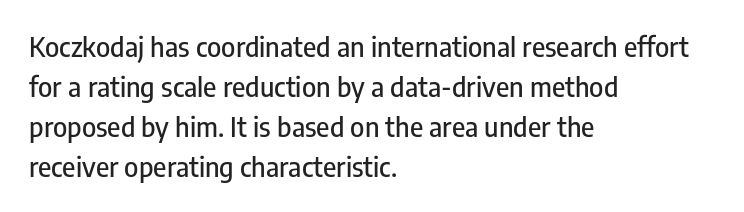
Q: Is the text italic (slanted)? A: No, it is upright.
Q: Is the text underlined? A: No.
Q: How is the paragraph aligned? A: Left-aligned.
Q: Is the spacing between letters normal or unusually wide? A: Normal.
Q: Is the spacing between lines tight, normal or loose? A: Normal.
